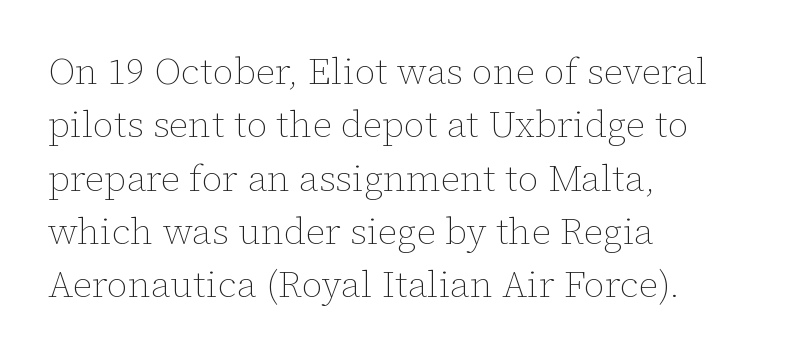
{"italic": "no", "bold": "no", "weight": "thin", "width": "normal", "stroke_contrast": "low", "x_height": "medium", "monospaced": "no", "underline": "no", "align": "left", "line_spacing": "normal", "line_spacing_ratio": 1.44, "letter_spacing": "normal", "letter_spacing_em": 0.0, "glyph_px": 37}
